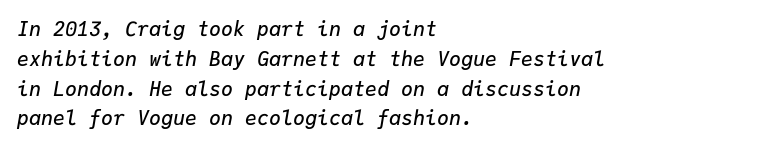
The image shows 20 px text type, italic (leaning right); set left-aligned, normal line spacing (1.49x), normal letter spacing, not underlined.
